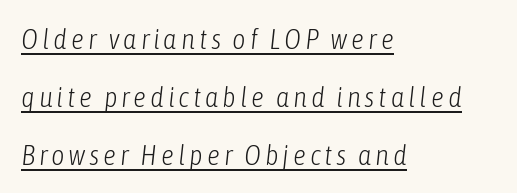
Q: Is the text bold? A: No.
Q: Is the text italic (slanted)? A: Yes, it leans right by about 6 degrees.
Q: Is the text underlined? A: Yes.
Q: How is the paragraph aligned? A: Left-aligned.
Q: Is the spacing between lines tight, normal or loose? A: Loose.
Q: Width (condensed, normal, or wide)? A: Condensed.
Q: Stroke contrast? A: Low.
Q: x-height? A: Medium.
Q: Monospaced? A: No.
